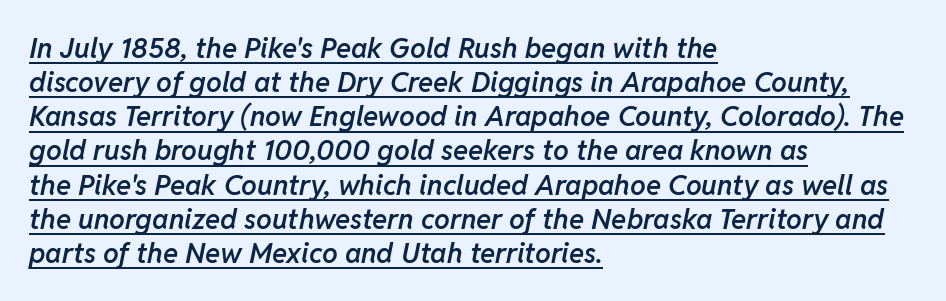
{"italic": "yes", "lean": "right", "slant_degrees": 11, "bold": "semi", "weight": "semibold", "width": "normal", "stroke_contrast": "low", "x_height": "medium", "monospaced": "no", "underline": "yes", "align": "left", "line_spacing_ratio": 1.22, "letter_spacing": "normal", "letter_spacing_em": 0.0, "glyph_px": 28}
